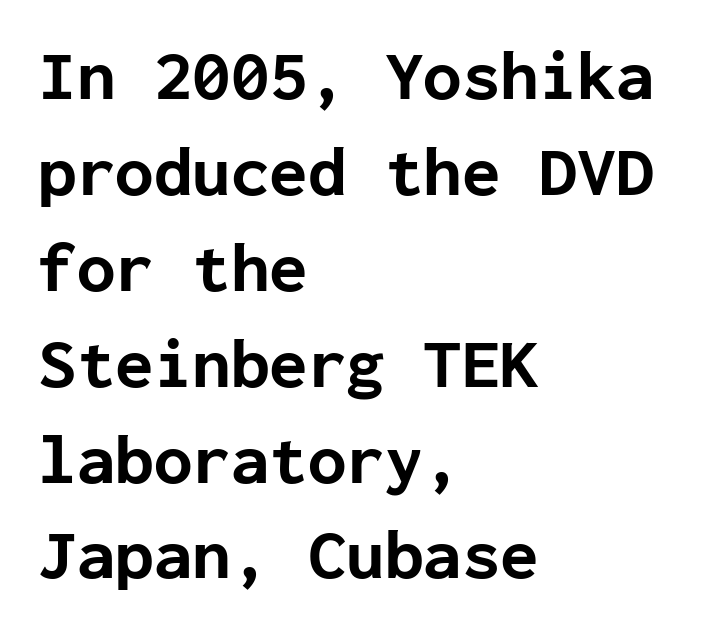
{"serif": "no", "italic": "no", "bold": "yes", "weight": "bold", "width": "normal", "stroke_contrast": "low", "x_height": "medium", "monospaced": "yes", "underline": "no", "align": "left", "line_spacing": "normal", "line_spacing_ratio": 1.37, "letter_spacing": "normal", "letter_spacing_em": 0.0, "glyph_px": 70}
